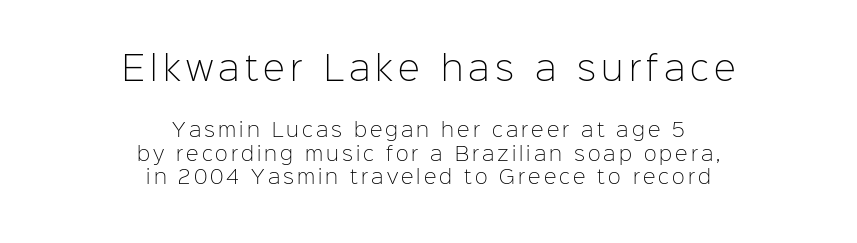
Block one is the big one; block two sits smaller underneath. Nothing sits at the stroke ends, so this counts as sans-serif. The paragraph has two soft edges and a firm central axis. The lettering stays uniformly vertical, giving the passage a roman look. The area under the type is left untouched. Each letter keeps its own natural width here, so spacing adapts to shape.
